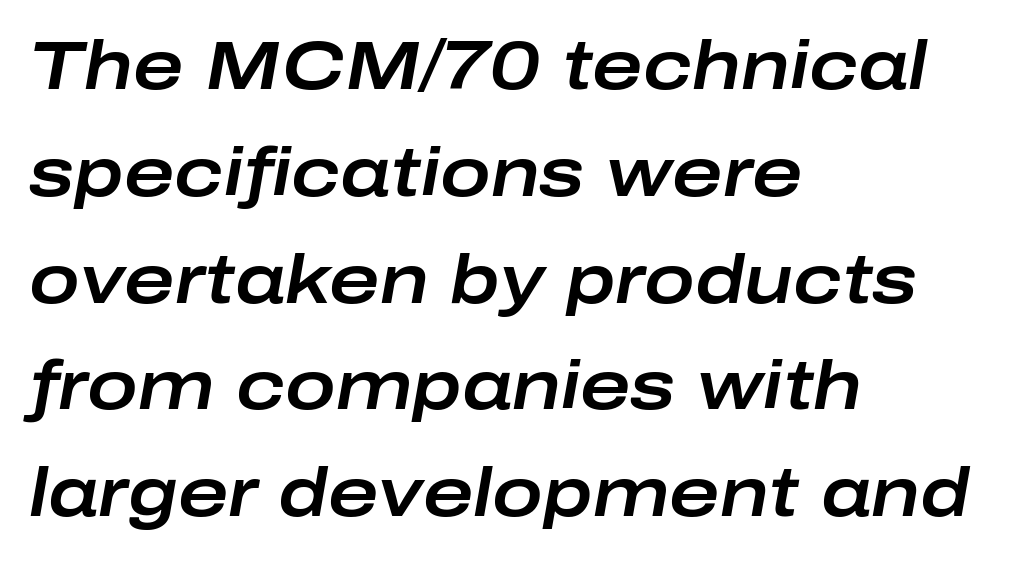
The image shows 68 px wide type, italic (leaning right); set left-aligned, normal line spacing (1.57x), normal letter spacing, not underlined; low stroke contrast and a medium x-height.
